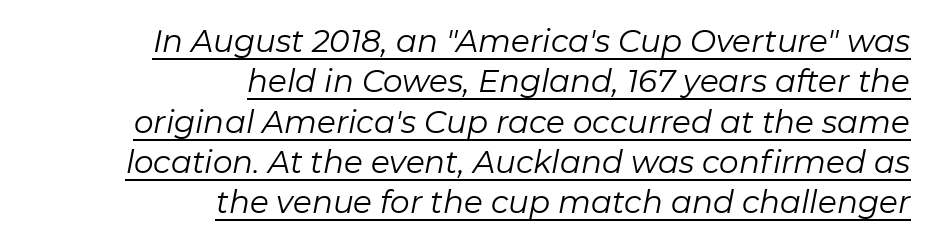
The image shows 31 px regular-weight type, italic (leaning right); set right-aligned, normal line spacing (1.3x), normal letter spacing, underlined; low stroke contrast and a medium x-height.
